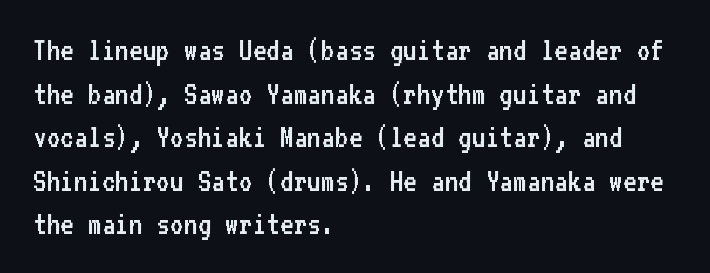
Q: Is the text bold? A: No.
Q: Is the text italic (slanted)? A: No, it is upright.
Q: Is the typeface a serif or a sans-serif typeface? A: Sans-serif.
Q: Is the text underlined? A: No.
Q: How is the paragraph aligned? A: Left-aligned.
Q: Is the spacing between letters normal or unusually wide? A: Normal.
Q: Is the spacing between lines tight, normal or loose? A: Normal.
Q: Width (condensed, normal, or wide)? A: Normal.
Q: Stroke contrast? A: Low.
Q: x-height? A: Medium.
Q: Monospaced? A: Yes.
